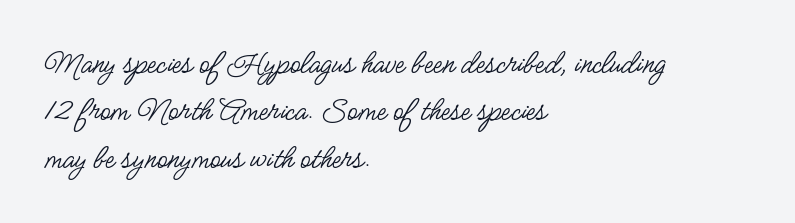
The image shows 34 px regular-weight, condensed sans-serif type; set left-aligned, normal line spacing (1.39x), normal letter spacing, not underlined; low stroke contrast and a small x-height.
